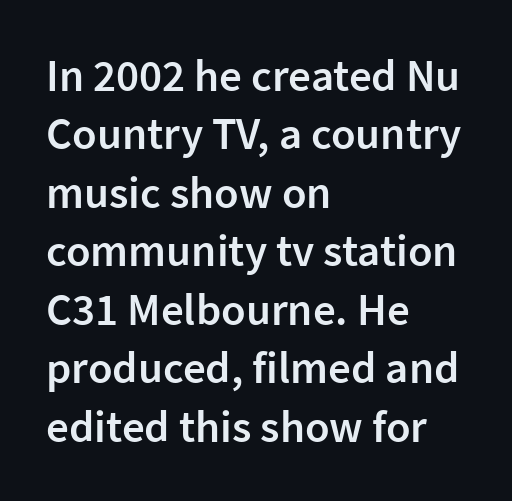
Posture: vertical. Leading matches the norm, producing a regular column. Each letter's strokes conclude bluntly, with no projecting serifs. Anything drawn beneath the words? Only blank space.
